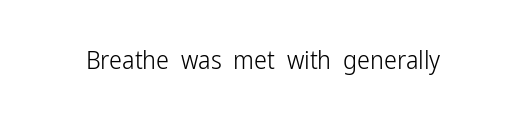
{"italic": "no", "bold": "no", "underline": "no", "letter_spacing": "normal", "letter_spacing_em": 0.0, "glyph_px": 26}
